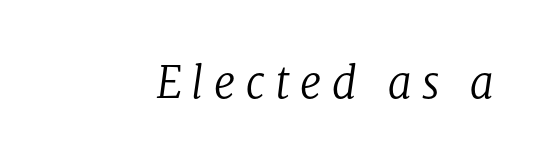
The image shows 43 px regular-weight serif type, italic (leaning right); set unusually wide letter spacing (+0.24 em), not underlined; low stroke contrast and a medium x-height.
